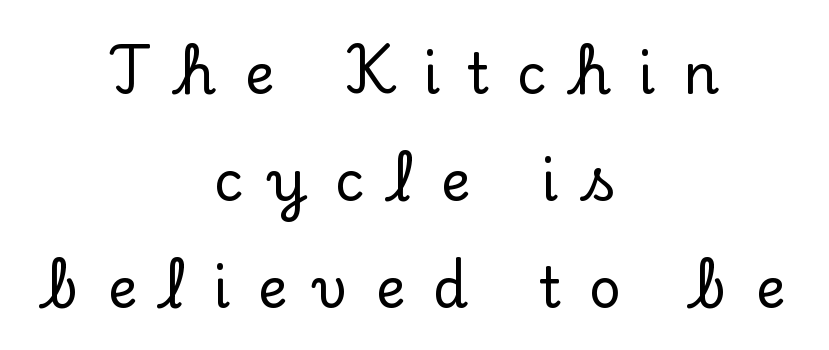
{"serif": "yes", "italic": "no", "width": "normal", "stroke_contrast": "low", "x_height": "small", "monospaced": "no", "underline": "no", "align": "center", "line_spacing": "loose", "line_spacing_ratio": 1.91, "letter_spacing": "wide", "letter_spacing_em": 0.49, "glyph_px": 56}
